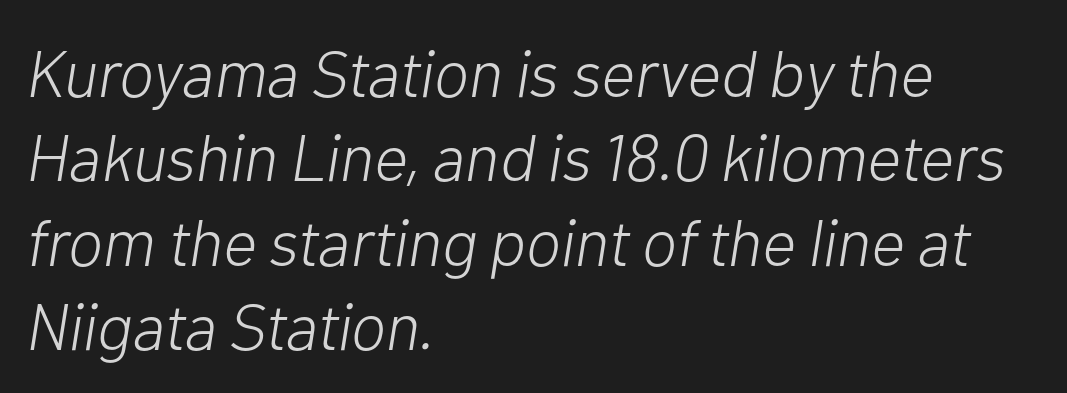
{"italic": "yes", "lean": "right", "slant_degrees": 10, "bold": "no", "weight": "light", "width": "normal", "stroke_contrast": "low", "x_height": "medium", "monospaced": "no", "underline": "no", "align": "left", "line_spacing": "normal", "line_spacing_ratio": 1.28, "letter_spacing": "normal", "letter_spacing_em": 0.0, "glyph_px": 66}
